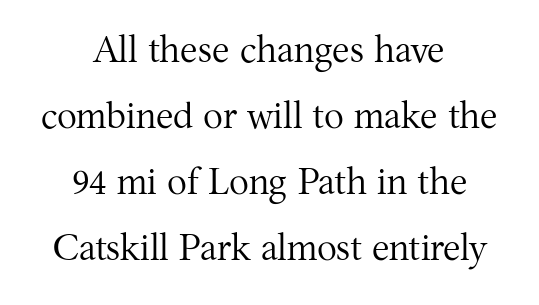
The image shows 37 px regular-weight serif type, upright; set centered, line spacing 1.78x, normal letter spacing, not underlined; medium stroke contrast and a medium x-height.
